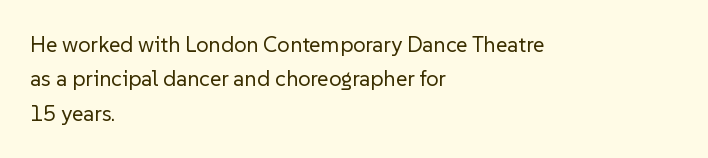
{"italic": "no", "bold": "no", "underline": "no", "align": "left", "line_spacing": "normal", "line_spacing_ratio": 1.56, "letter_spacing": "normal", "letter_spacing_em": 0.0, "glyph_px": 22}
